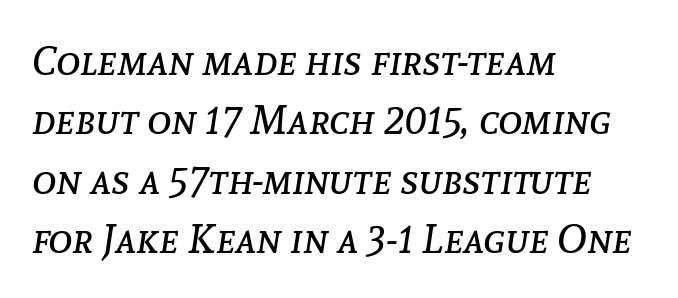
Q: Is the text bold? A: No.
Q: Is the text italic (slanted)? A: Yes, it leans right by about 8 degrees.
Q: Is the text underlined? A: No.
Q: How is the paragraph aligned? A: Left-aligned.
Q: Is the spacing between letters normal or unusually wide? A: Normal.
Q: Is the spacing between lines tight, normal or loose? A: Normal.
Q: Width (condensed, normal, or wide)? A: Normal.
Q: Stroke contrast? A: Low.
Q: x-height? A: Medium.
Q: Monospaced? A: No.
